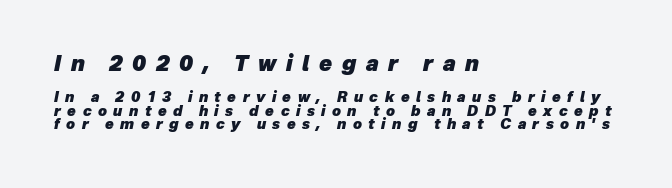
Q: Is the text bold? A: Yes.
Q: Is the text italic (slanted)? A: Yes, it leans right by about 12 degrees.
Q: Is the text underlined? A: No.
Q: How is the paragraph aligned? A: Left-aligned.
Q: Is the spacing between letters normal or unusually wide? A: Unusually wide.
Q: Is the spacing between lines tight, normal or loose? A: Tight.
Q: Which block of text is set in a larger size, the first (top) or the second (bottom)? A: The first (top) one.
